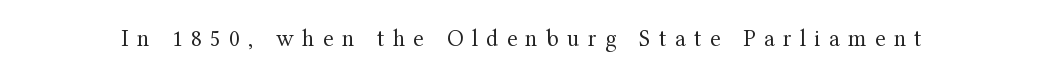
The lettering holds an erect, upright posture throughout. The tracking jumps out immediately: characters are airy and widely separated. Counters stay open thanks to moderate or lighter strokes. Decoration check: the copy has no underline.
